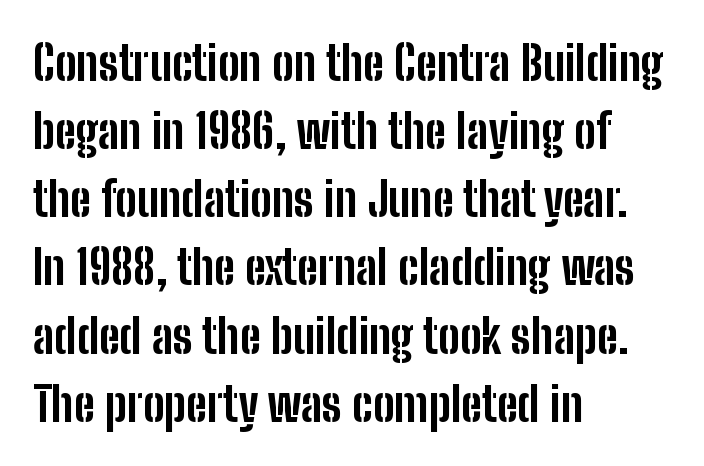
The type sits square on the baseline with zero lean. The letters advance in unequal steps, a hallmark of proportional type. Descenders are the only things crossing below the line. The paragraph shown leans on its left margin.
